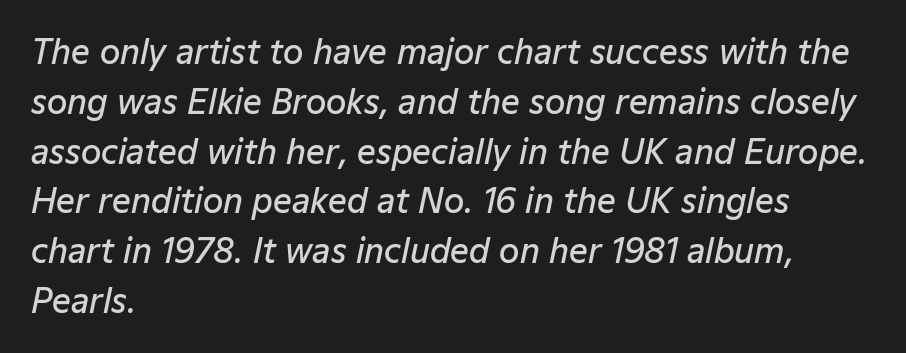
Inter-character spacing is left at the font's built-in metrics. Summary of vertical rhythm: regular, with standard interline spacing. Students, this is semibold: more ink than regular, less than bold. This sample is left-justified, so line endings fall wherever the words run out. Nobody drew a line under any word here.
